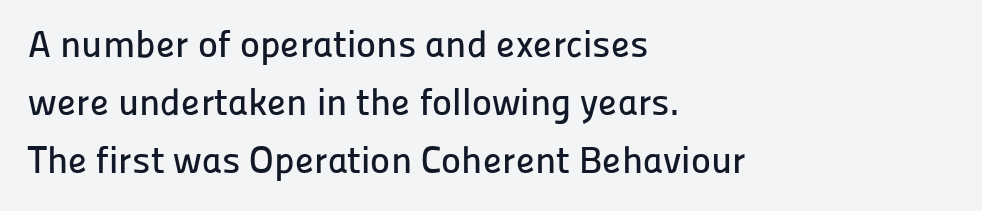
{"serif": "no", "italic": "no", "width": "normal", "stroke_contrast": "low", "x_height": "medium", "monospaced": "no", "underline": "no", "align": "left", "line_spacing": "normal", "line_spacing_ratio": 1.52, "letter_spacing": "normal", "letter_spacing_em": 0.0, "glyph_px": 38}
